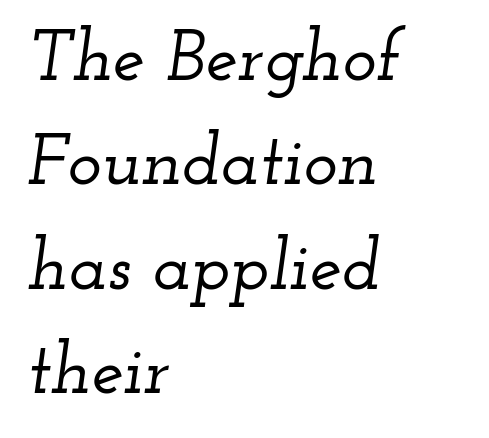
Q: Is the text italic (slanted)? A: Yes, it leans right by about 12 degrees.
Q: Is the typeface a serif or a sans-serif typeface? A: Serif.
Q: Is the text underlined? A: No.
Q: How is the paragraph aligned? A: Left-aligned.
Q: Is the spacing between letters normal or unusually wide? A: Normal.
Q: Is the spacing between lines tight, normal or loose? A: Normal.
Q: Width (condensed, normal, or wide)? A: Wide.
Q: Stroke contrast? A: Low.
Q: x-height? A: Small.
Q: Monospaced? A: No.
